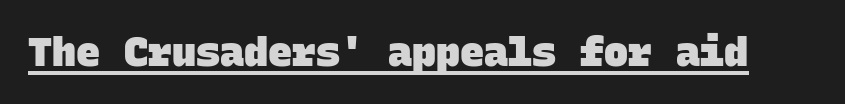
Does the type have serifs? No, each stem ends abruptly. Monospaced: the letters line up in strict vertical columns. Notice how a bar underscores the lettering throughout. Nothing unusual about the tracking: characters are spaced as the font intends.
